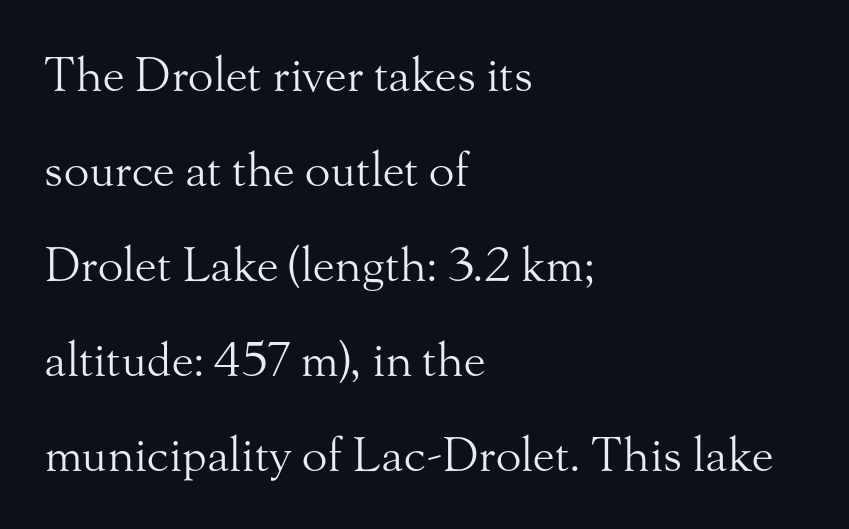
{"serif": "yes", "italic": "no", "bold": "no", "weight": "light", "width": "normal", "stroke_contrast": "medium", "x_height": "small", "monospaced": "no", "underline": "no", "align": "left", "line_spacing": "loose", "line_spacing_ratio": 2.02, "letter_spacing": "normal", "letter_spacing_em": 0.0, "glyph_px": 47}
